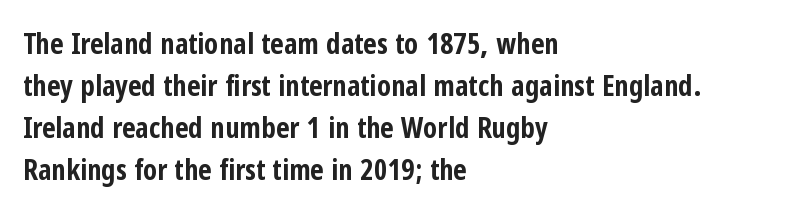
Q: Is the text bold? A: Yes.
Q: Is the text italic (slanted)? A: No, it is upright.
Q: Is the typeface a serif or a sans-serif typeface? A: Sans-serif.
Q: Is the text underlined? A: No.
Q: How is the paragraph aligned? A: Left-aligned.
Q: Is the spacing between letters normal or unusually wide? A: Normal.
Q: Is the spacing between lines tight, normal or loose? A: Normal.
Q: Width (condensed, normal, or wide)? A: Condensed.
Q: Stroke contrast? A: Low.
Q: x-height? A: Medium.
Q: Monospaced? A: No.
